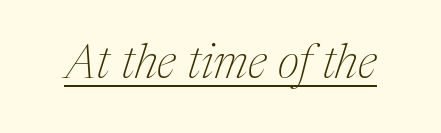
Q: Is the text bold? A: No.
Q: Is the text italic (slanted)? A: Yes, it leans right by about 17 degrees.
Q: Is the typeface a serif or a sans-serif typeface? A: Serif.
Q: Is the text underlined? A: Yes.
Q: Is the spacing between letters normal or unusually wide? A: Normal.
Q: Width (condensed, normal, or wide)? A: Normal.
Q: Stroke contrast? A: Medium.
Q: x-height? A: Medium.
Q: Monospaced? A: No.
